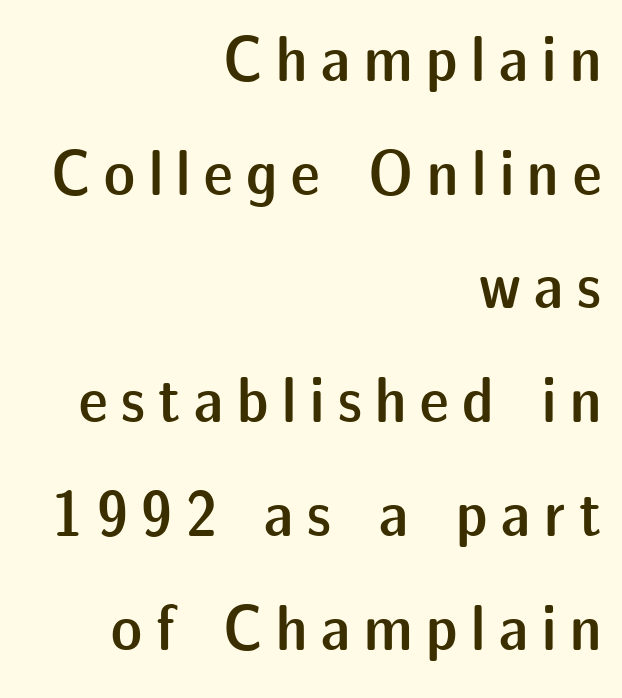
The image shows 65 px semibold sans-serif type, upright; set right-aligned, line spacing 1.75x, unusually wide letter spacing (+0.21 em), not underlined; low stroke contrast and a medium x-height.
